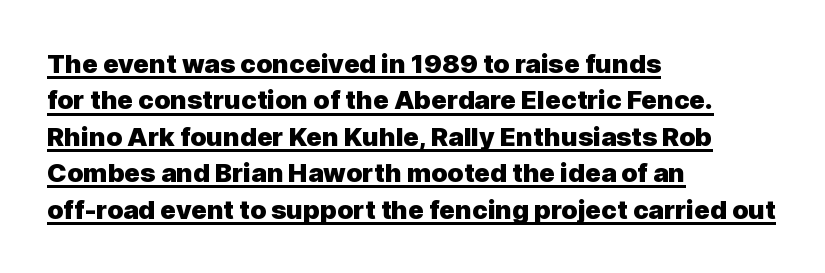
{"italic": "no", "bold": "yes", "underline": "yes", "align": "left", "line_spacing": "normal", "line_spacing_ratio": 1.4, "letter_spacing": "normal", "letter_spacing_em": 0.0, "glyph_px": 26}
